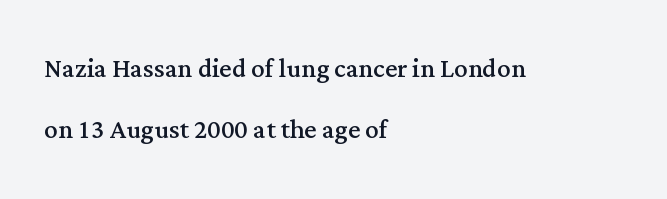
Q: Is the text bold? A: No.
Q: Is the text italic (slanted)? A: No, it is upright.
Q: Is the typeface a serif or a sans-serif typeface? A: Serif.
Q: Is the text underlined? A: No.
Q: How is the paragraph aligned? A: Left-aligned.
Q: Is the spacing between letters normal or unusually wide? A: Normal.
Q: Width (condensed, normal, or wide)? A: Normal.
Q: Stroke contrast? A: Medium.
Q: x-height? A: Medium.
Q: Monospaced? A: No.
